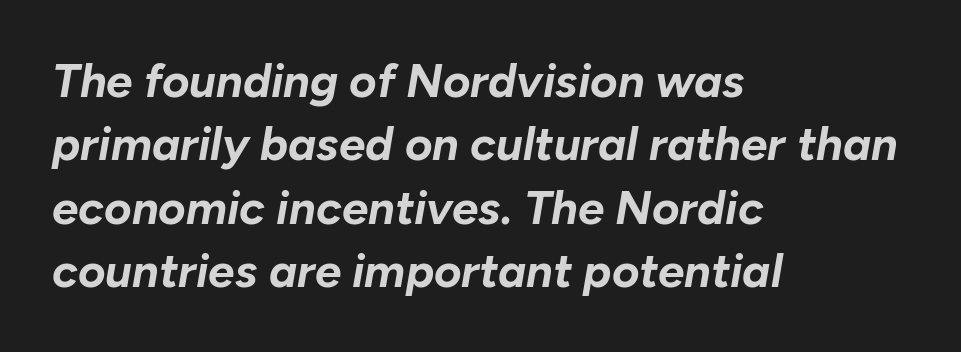
{"italic": "yes", "lean": "right", "slant_degrees": 10, "bold": "yes", "weight": "bold", "width": "normal", "stroke_contrast": "low", "x_height": "medium", "monospaced": "no", "underline": "no", "align": "left", "line_spacing": "normal", "line_spacing_ratio": 1.35, "letter_spacing": "normal", "letter_spacing_em": 0.0, "glyph_px": 47}
